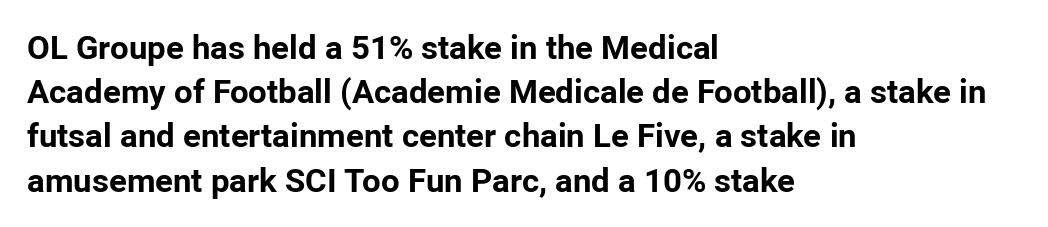
Q: Is the text bold? A: Yes.
Q: Is the text italic (slanted)? A: No, it is upright.
Q: Is the typeface a serif or a sans-serif typeface? A: Sans-serif.
Q: Is the text underlined? A: No.
Q: How is the paragraph aligned? A: Left-aligned.
Q: Is the spacing between letters normal or unusually wide? A: Normal.
Q: Is the spacing between lines tight, normal or loose? A: Normal.
Q: Width (condensed, normal, or wide)? A: Normal.
Q: Stroke contrast? A: Low.
Q: x-height? A: Medium.
Q: Monospaced? A: No.
